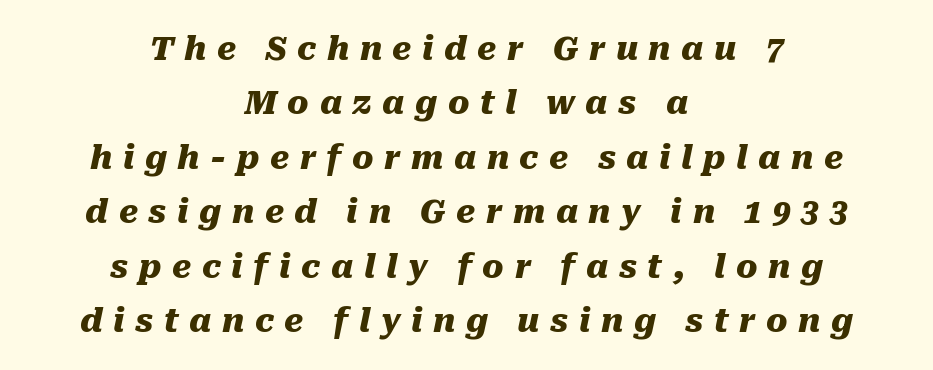
{"italic": "yes", "lean": "right", "slant_degrees": 10, "bold": "yes", "weight": "heavy", "width": "normal", "stroke_contrast": "medium", "x_height": "medium", "monospaced": "no", "underline": "no", "align": "center", "line_spacing": "normal", "line_spacing_ratio": 1.7, "letter_spacing": "wide", "letter_spacing_em": 0.33, "glyph_px": 32}
